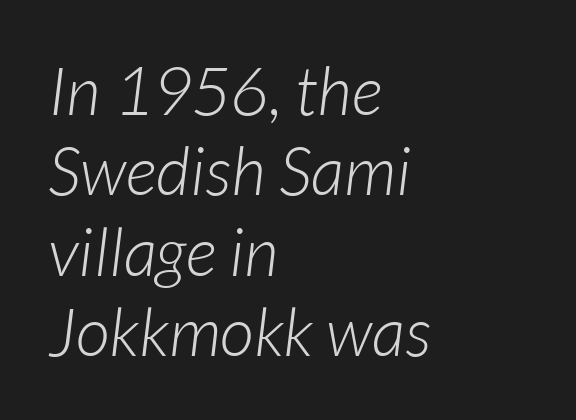
{"italic": "yes", "lean": "right", "slant_degrees": 7, "bold": "no", "weight": "light", "width": "normal", "stroke_contrast": "low", "x_height": "medium", "monospaced": "no", "underline": "no", "align": "left", "line_spacing_ratio": 1.2, "letter_spacing": "normal", "letter_spacing_em": 0.0, "glyph_px": 67}
